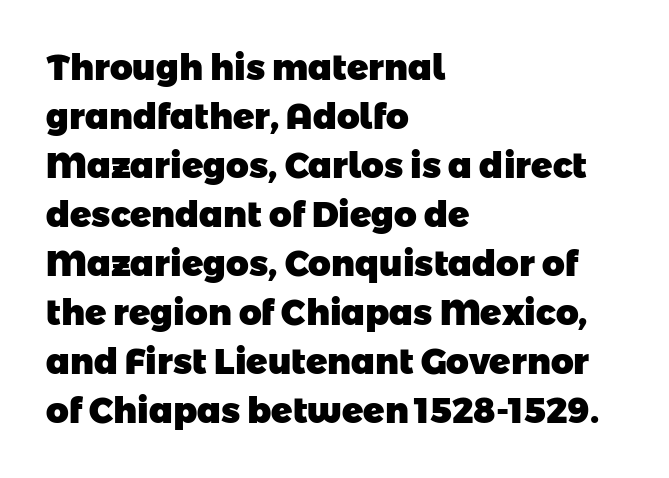
The image shows 35 px heavy sans-serif type; set left-aligned, normal line spacing (1.4x), normal letter spacing, not underlined; low stroke contrast and a medium x-height.
